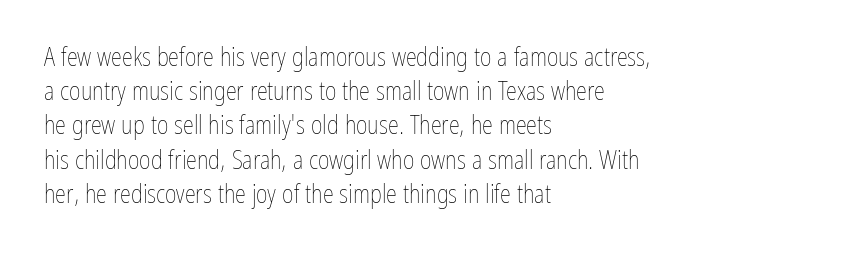
The image shows 25 px text type, upright; set left-aligned, normal line spacing (1.37x), normal letter spacing, not underlined.
